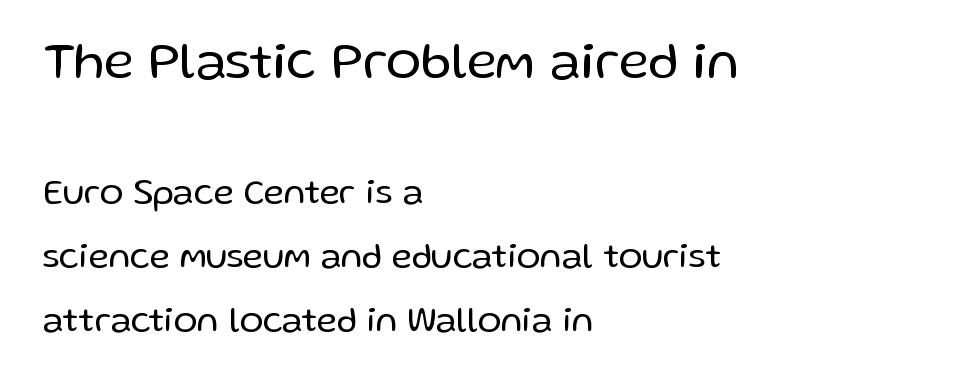
Q: Is the text bold? A: No.
Q: Is the text italic (slanted)? A: No, it is upright.
Q: Is the typeface a serif or a sans-serif typeface? A: Sans-serif.
Q: Is the text underlined? A: No.
Q: How is the paragraph aligned? A: Left-aligned.
Q: Is the spacing between letters normal or unusually wide? A: Normal.
Q: Which block of text is set in a larger size, the first (top) or the second (bottom)? A: The first (top) one.
Q: Width (condensed, normal, or wide)? A: Normal.
Q: Stroke contrast? A: Low.
Q: x-height? A: Medium.
Q: Monospaced? A: No.
